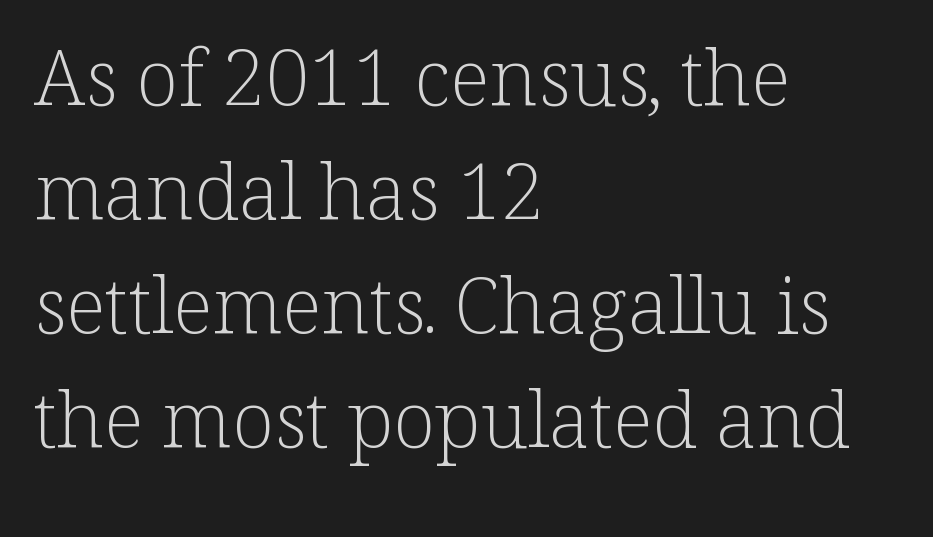
Standard letterfit; no display-style spreading of the glyphs. The font is comparable to plain body text, perhaps lighter. The letters advance in unequal steps, a hallmark of proportional type. Check under the words: just untouched page. In terms of letterform style, serifs are clearly present.
